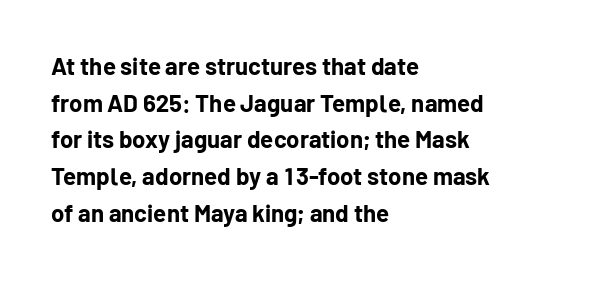
{"italic": "no", "bold": "yes", "underline": "no", "align": "left", "line_spacing": "normal", "line_spacing_ratio": 1.53, "letter_spacing": "normal", "letter_spacing_em": 0.0, "glyph_px": 24}
